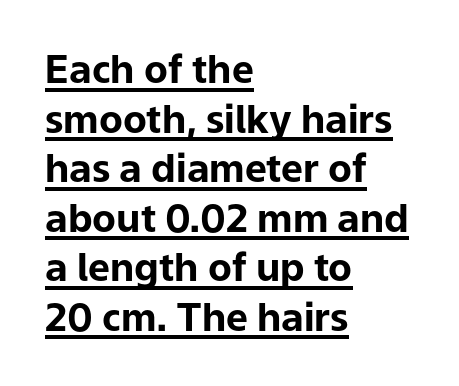
Q: Is the text bold? A: Yes.
Q: Is the text italic (slanted)? A: No, it is upright.
Q: Is the typeface a serif or a sans-serif typeface? A: Sans-serif.
Q: Is the text underlined? A: Yes.
Q: How is the paragraph aligned? A: Left-aligned.
Q: Is the spacing between letters normal or unusually wide? A: Normal.
Q: Is the spacing between lines tight, normal or loose? A: Normal.
Q: Width (condensed, normal, or wide)? A: Normal.
Q: Stroke contrast? A: Low.
Q: x-height? A: Medium.
Q: Monospaced? A: No.
